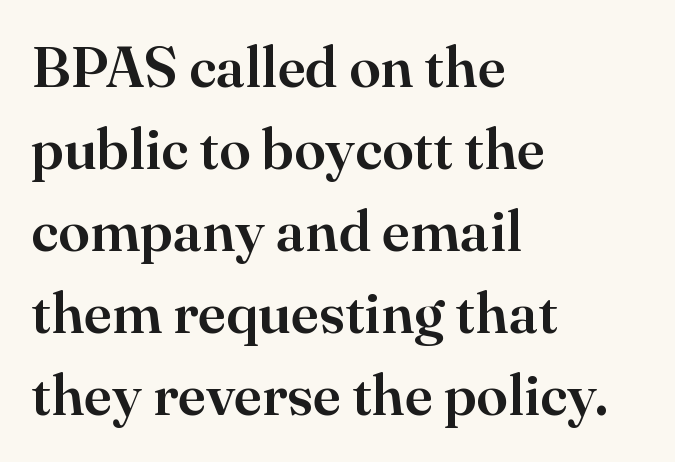
The image shows 57 px serif type, upright; set left-aligned, normal line spacing (1.44x), normal letter spacing, not underlined; high stroke contrast and a small x-height.
